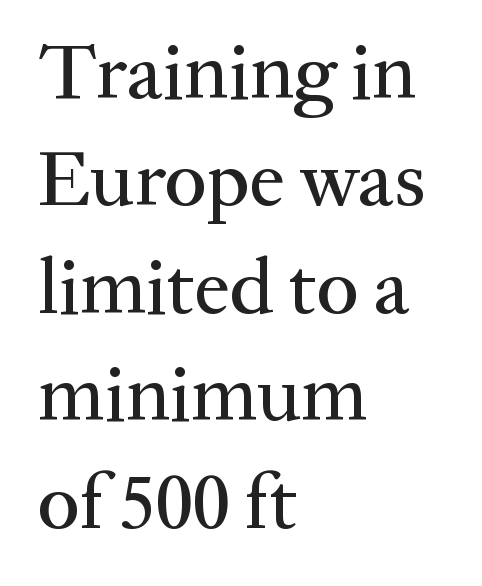
The image shows 79 px serif type, upright; set left-aligned, normal line spacing (1.36x), normal letter spacing, not underlined; medium stroke contrast and a medium x-height.
